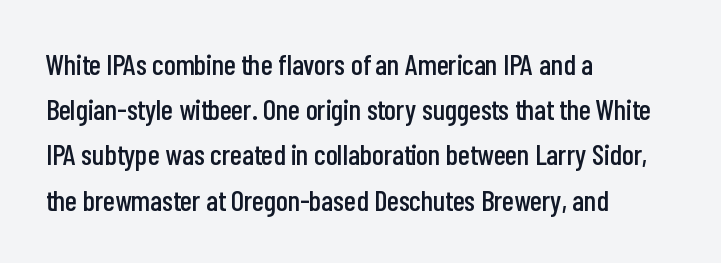
{"serif": "no", "italic": "no", "width": "condensed", "stroke_contrast": "low", "x_height": "medium", "monospaced": "no", "underline": "no", "align": "left", "line_spacing": "normal", "line_spacing_ratio": 1.56, "letter_spacing": "normal", "letter_spacing_em": 0.0, "glyph_px": 29}
